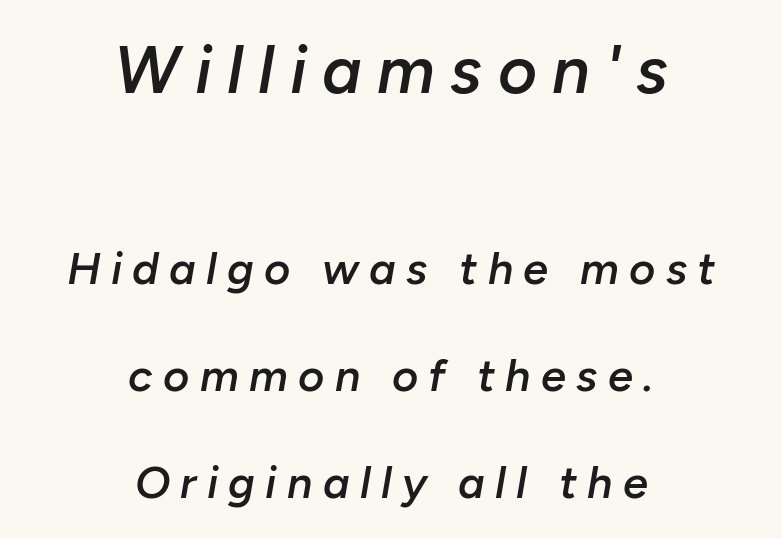
{"italic": "yes", "lean": "right", "slant_degrees": 10, "bold": "semi", "weight": "semibold", "width": "normal", "stroke_contrast": "low", "x_height": "medium", "monospaced": "no", "underline": "no", "align": "center", "line_spacing": "loose", "line_spacing_ratio": 2.37, "letter_spacing": "wide", "letter_spacing_em": 0.23, "larger_block": "first", "size_ratio": 1.49, "glyph_px": 67}
